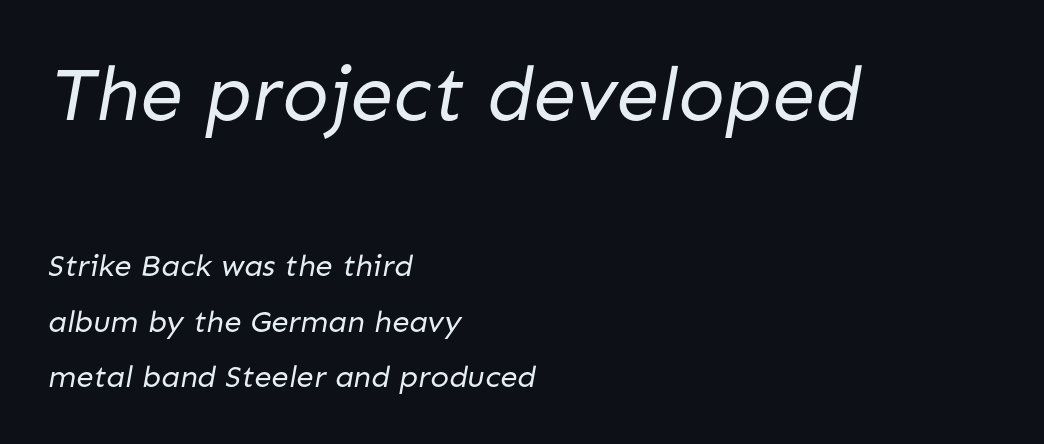
The image shows 77 px regular-weight sans-serif type; set left-aligned, line spacing 1.79x, normal letter spacing, not underlined; the first (top) block is 2.48x larger; low stroke contrast and a medium x-height.
